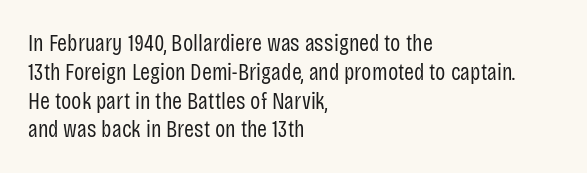
{"italic": "no", "bold": "no", "underline": "no", "align": "left", "line_spacing_ratio": 1.2, "letter_spacing": "normal", "letter_spacing_em": 0.0, "glyph_px": 24}
